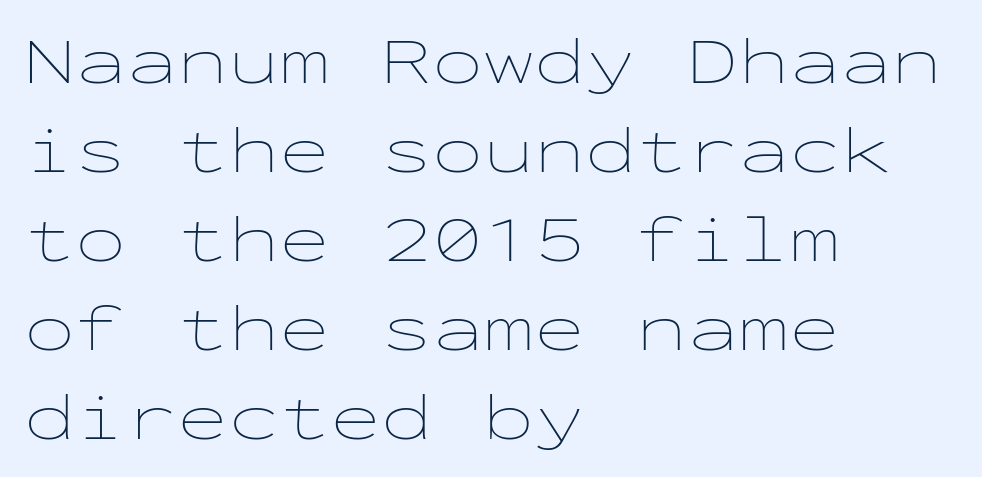
{"italic": "no", "bold": "no", "weight": "thin", "width": "wide", "stroke_contrast": "low", "x_height": "medium", "monospaced": "yes", "underline": "no", "align": "left", "line_spacing": "normal", "line_spacing_ratio": 1.31, "letter_spacing": "normal", "letter_spacing_em": 0.0, "glyph_px": 68}
